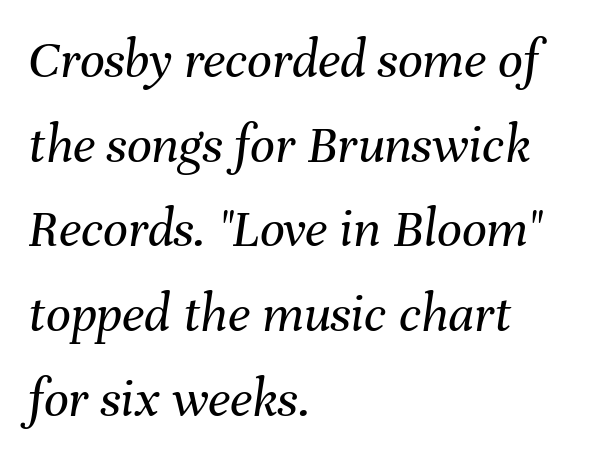
Bare-footed words on every line. This sample has the flowing, uneven cadence of proportional lettering. The paragraph has a hard left edge and a soft right edge. What's the leading like? Ordinary, nothing unusual. On a weight scale, this lands at 450 or below.
